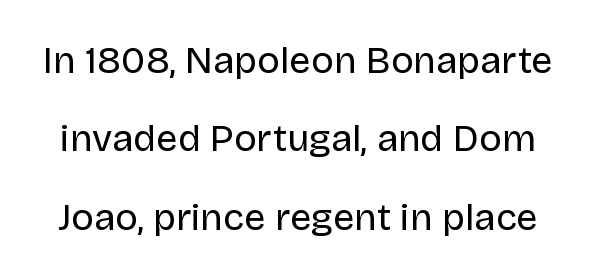
Is there much room between lines? Yes — plenty of vertical air separates them. No letter is thick-stroked: the sample isn't bold. The characters display no serif detailing; their extremities are plain. Quick note: underline off. If you drew a line through each stem, it would be perfectly vertical. The face used here is proportionally spaced, like ordinary book or web type.
